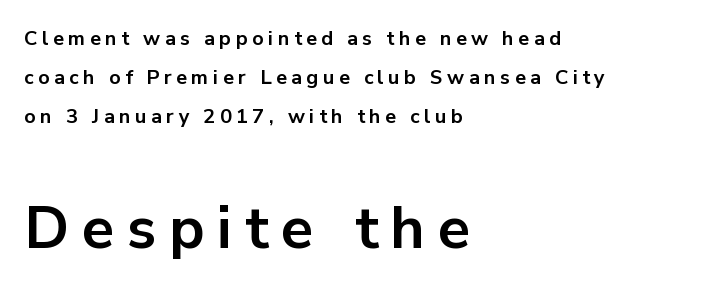
Visually, the bottom section dominates because its glyphs are scaled up. Quick note: underline off. If you drew a ruler down the left edge, every line would touch it. Baseline-to-baseline distance is far greater than the letter height. This is roman type, the default non-slanted kind.
